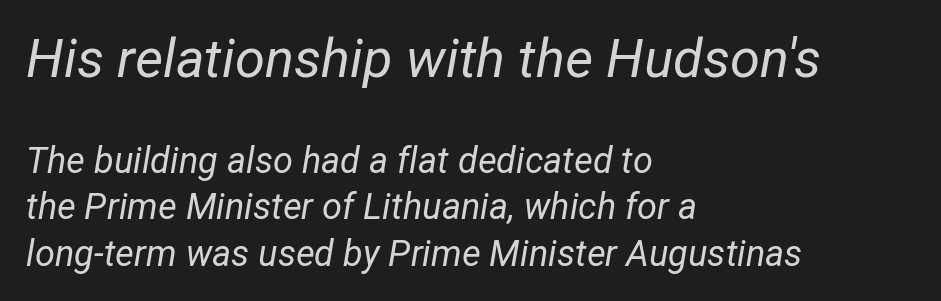
{"italic": "yes", "lean": "right", "slant_degrees": 12, "bold": "no", "weight": "regular", "width": "normal", "stroke_contrast": "low", "x_height": "medium", "monospaced": "no", "underline": "no", "align": "left", "line_spacing": "normal", "line_spacing_ratio": 1.29, "letter_spacing": "normal", "letter_spacing_em": 0.0, "larger_block": "first", "size_ratio": 1.5, "glyph_px": 54}
